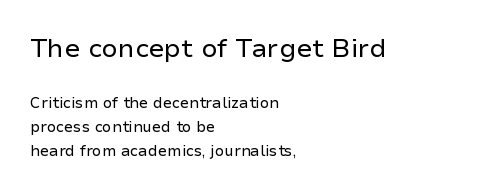
Students, observe: this is what conventionally led text looks like. These lines stack with their left ends in a neat column. The letterforms sit at book weight or below. The words here are not underlined.
